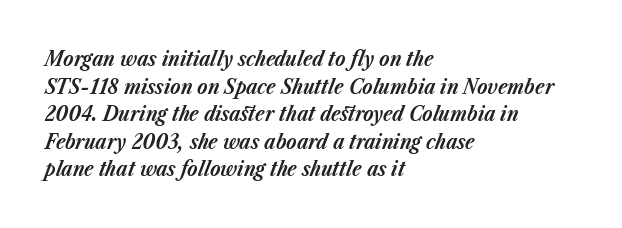
Q: Is the text bold? A: Yes.
Q: Is the text italic (slanted)? A: Yes, it leans right by about 23 degrees.
Q: Is the text underlined? A: No.
Q: How is the paragraph aligned? A: Left-aligned.
Q: Is the spacing between letters normal or unusually wide? A: Normal.
Q: Is the spacing between lines tight, normal or loose? A: Normal.
